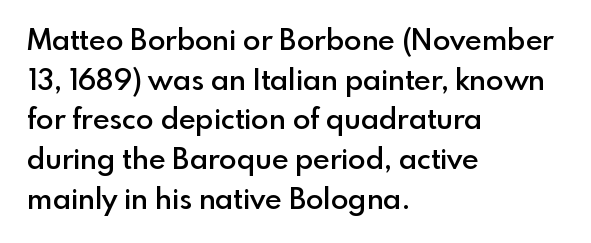
Q: Is the text bold? A: Semi-bold.
Q: Is the text italic (slanted)? A: No, it is upright.
Q: Is the typeface a serif or a sans-serif typeface? A: Sans-serif.
Q: Is the text underlined? A: No.
Q: How is the paragraph aligned? A: Left-aligned.
Q: Is the spacing between letters normal or unusually wide? A: Normal.
Q: Is the spacing between lines tight, normal or loose? A: Normal.
Q: Width (condensed, normal, or wide)? A: Normal.
Q: x-height? A: Small.
Q: Monospaced? A: No.
